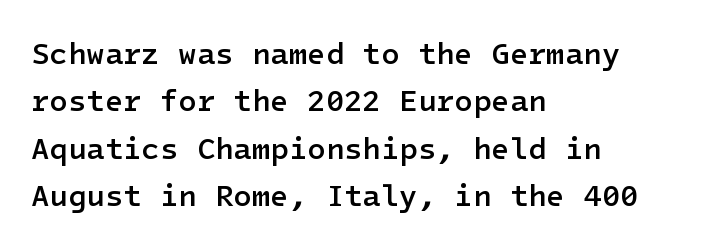
Q: Is the text bold? A: Semi-bold.
Q: Is the text italic (slanted)? A: No, it is upright.
Q: Is the typeface a serif or a sans-serif typeface? A: Sans-serif.
Q: Is the text underlined? A: No.
Q: How is the paragraph aligned? A: Left-aligned.
Q: Is the spacing between letters normal or unusually wide? A: Normal.
Q: Is the spacing between lines tight, normal or loose? A: Normal.
Q: Width (condensed, normal, or wide)? A: Normal.
Q: Stroke contrast? A: Low.
Q: x-height? A: Medium.
